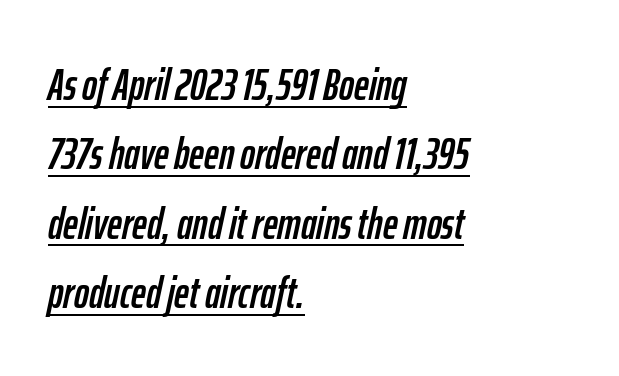
The image shows 45 px condensed type, italic (leaning right); set left-aligned, normal line spacing (1.54x), normal letter spacing, underlined; low stroke contrast and a medium x-height.
